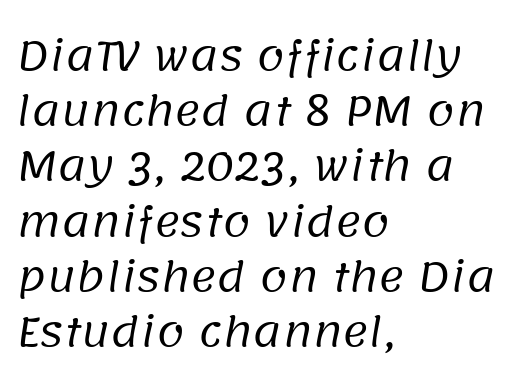
The image shows 40 px regular-weight sans-serif type; set left-aligned, normal line spacing (1.38x), normal letter spacing, not underlined; low stroke contrast and a large x-height.
